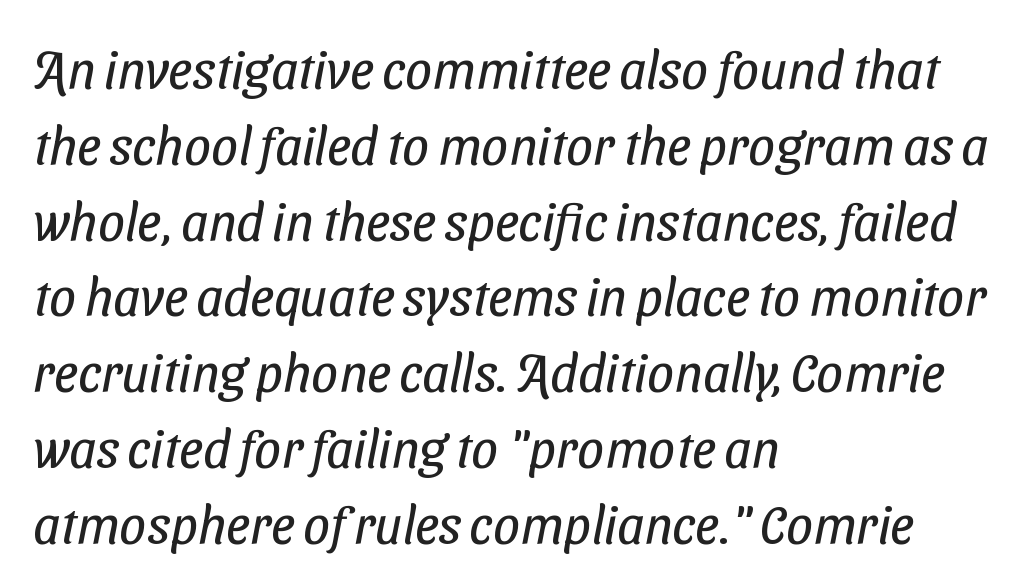
The image shows 53 px regular-weight, condensed sans-serif type; set left-aligned, normal line spacing (1.43x), normal letter spacing, not underlined; low stroke contrast and a medium x-height.
